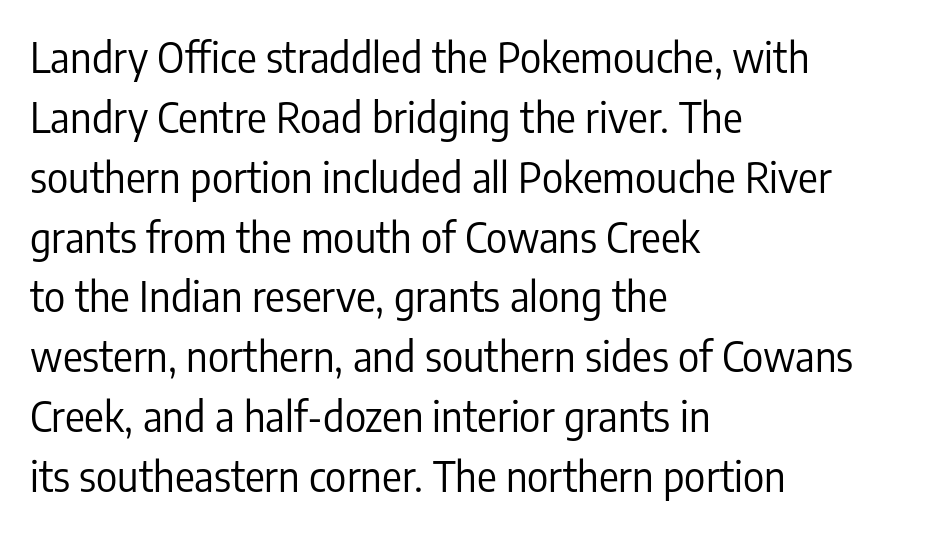
The image shows 41 px regular-weight, condensed sans-serif type, upright; set left-aligned, normal line spacing (1.46x), normal letter spacing, not underlined; low stroke contrast and a medium x-height.
